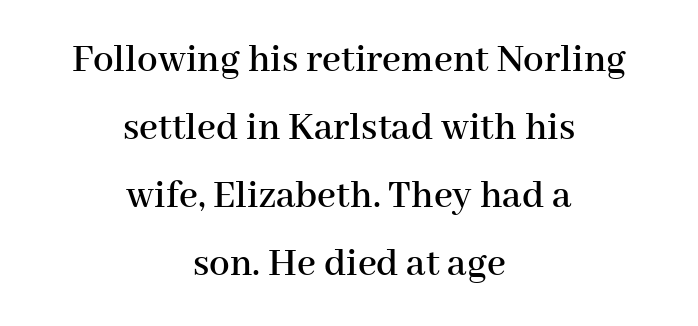
The image shows 41 px serif type, upright; set centered, normal line spacing (1.66x), normal letter spacing, not underlined; high stroke contrast and a medium x-height.
